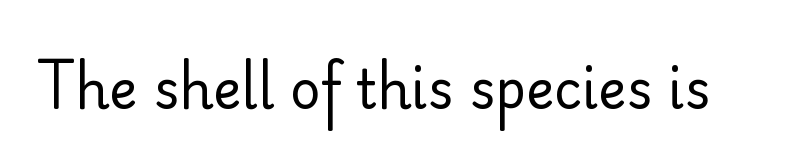
Q: Is the text bold? A: No.
Q: Is the text italic (slanted)? A: No, it is upright.
Q: Is the typeface a serif or a sans-serif typeface? A: Sans-serif.
Q: Is the text underlined? A: No.
Q: Is the spacing between letters normal or unusually wide? A: Normal.
Q: Width (condensed, normal, or wide)? A: Normal.
Q: Stroke contrast? A: Low.
Q: x-height? A: Small.
Q: Monospaced? A: No.
